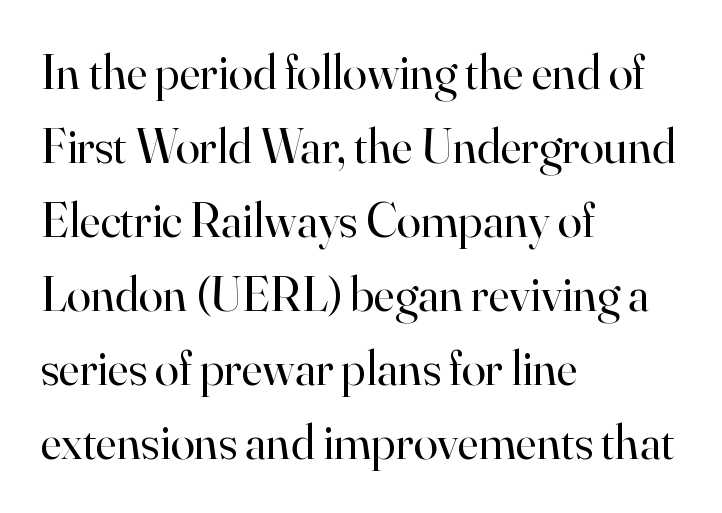
Notice how the stems are strictly vertical — no italics here. Nothing heavy about these letters — not bold at all. Character widths vary here, with narrow letters taking less room than wide ones. Stroke terminals: seriffed. Does extra space separate the letters? No, they use regular spacing.
